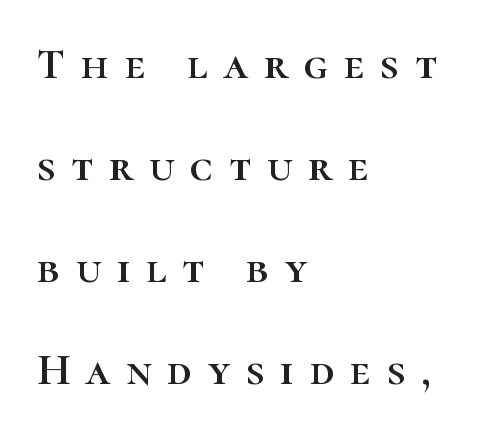
Regarding leading, the lines here are spaced well apart. A typesetter would call this proportional, since set widths differ per character. Reading down the block, your eye returns to a fixed left position each line. Does extra space separate the letters? Yes, quite a lot of it.
